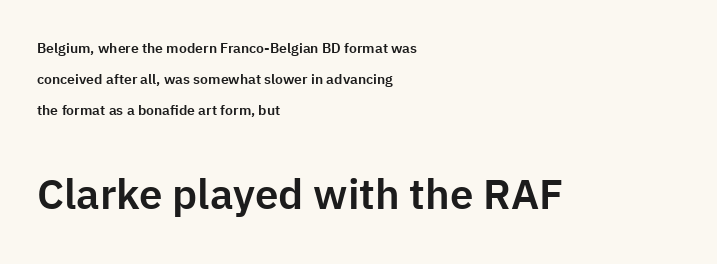
Horizontally, the lines are justified to the leading edge only. Inter-character spacing is left at the font's built-in metrics. The typography opts for an upright posture over an oblique one. Unlike a traditional serif, this face leaves its strokes unadorned.
